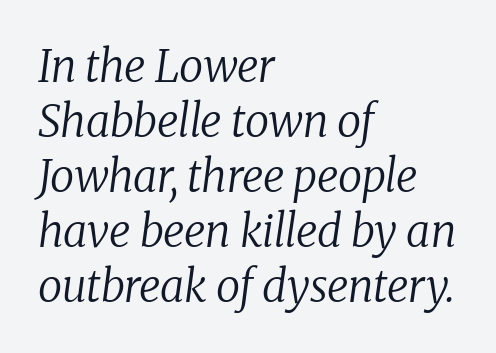
The image shows 44 px regular-weight serif type, italic (leaning right); set left-aligned, normal line spacing (1.25x), normal letter spacing, not underlined; low stroke contrast and a medium x-height.
